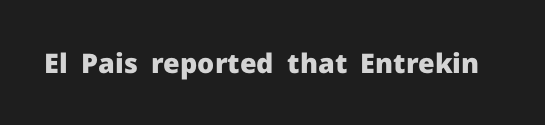
The image shows 27 px bold type, upright; set normal letter spacing, not underlined.
